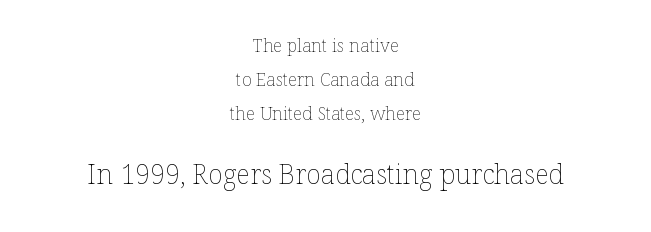
The image shows 27 px text type, upright; set centered, line spacing 1.88x, normal letter spacing, not underlined; the second (bottom) block is 1.5x larger.
